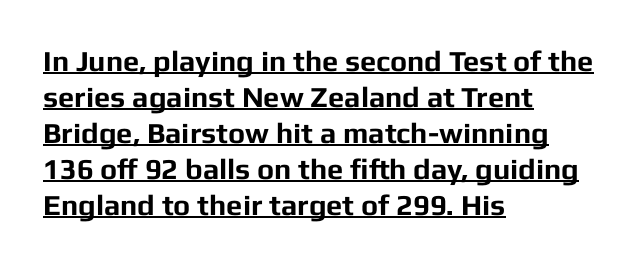
Q: Is the text bold? A: Yes.
Q: Is the text italic (slanted)? A: No, it is upright.
Q: Is the typeface a serif or a sans-serif typeface? A: Sans-serif.
Q: Is the text underlined? A: Yes.
Q: How is the paragraph aligned? A: Left-aligned.
Q: Is the spacing between letters normal or unusually wide? A: Normal.
Q: Width (condensed, normal, or wide)? A: Normal.
Q: Stroke contrast? A: Low.
Q: x-height? A: Medium.
Q: Monospaced? A: No.
